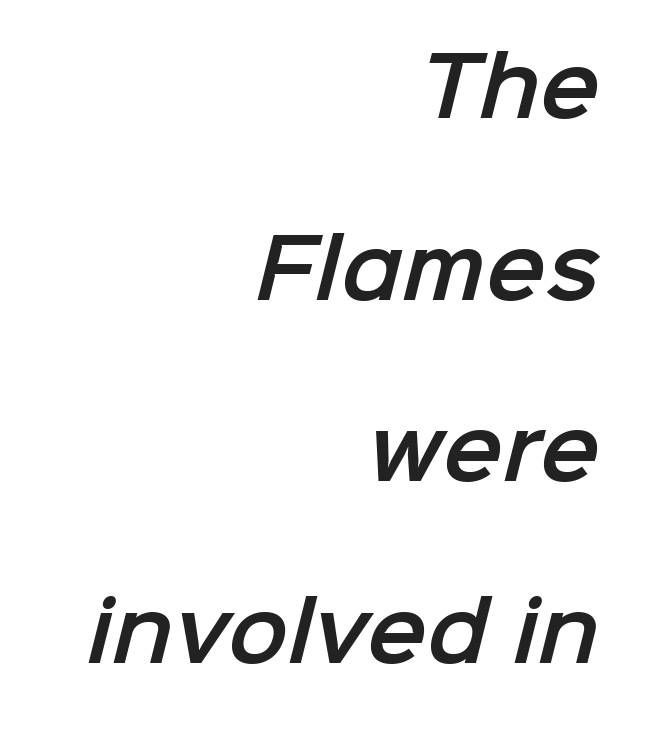
Q: Is the typeface a serif or a sans-serif typeface? A: Sans-serif.
Q: Is the text underlined? A: No.
Q: How is the paragraph aligned? A: Right-aligned.
Q: Is the spacing between letters normal or unusually wide? A: Normal.
Q: Is the spacing between lines tight, normal or loose? A: Loose.
Q: Width (condensed, normal, or wide)? A: Normal.
Q: Stroke contrast? A: Low.
Q: x-height? A: Medium.
Q: Monospaced? A: No.
